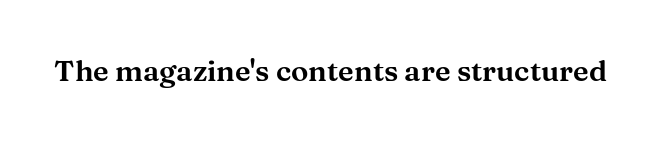
The image shows 29 px wide serif type, upright; set normal letter spacing, not underlined; medium stroke contrast and a medium x-height.
